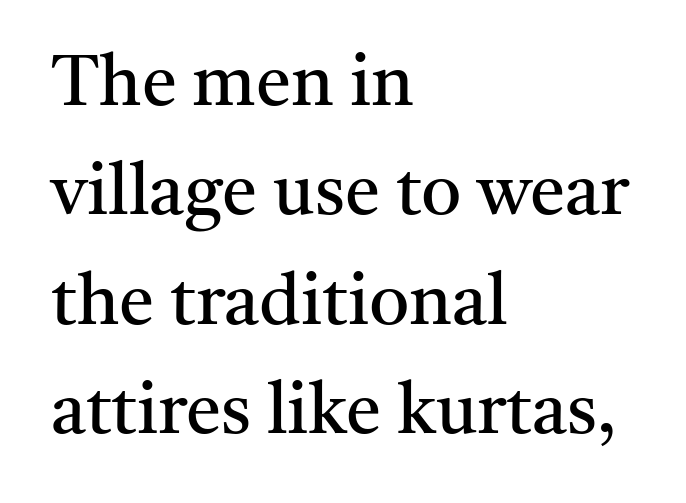
{"serif": "yes", "italic": "no", "bold": "no", "weight": "regular", "width": "normal", "stroke_contrast": "medium", "x_height": "medium", "monospaced": "no", "underline": "no", "align": "left", "line_spacing": "normal", "line_spacing_ratio": 1.54, "letter_spacing": "normal", "letter_spacing_em": 0.0, "glyph_px": 71}
